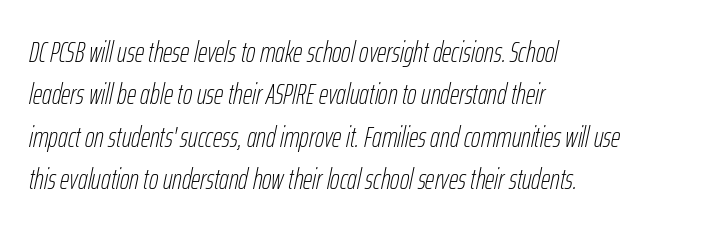
{"italic": "yes", "lean": "right", "slant_degrees": 12, "bold": "no", "weight": "thin", "width": "condensed", "stroke_contrast": "low", "x_height": "medium", "monospaced": "no", "underline": "no", "align": "left", "line_spacing": "normal", "line_spacing_ratio": 1.46, "letter_spacing": "normal", "letter_spacing_em": 0.0, "glyph_px": 29}
